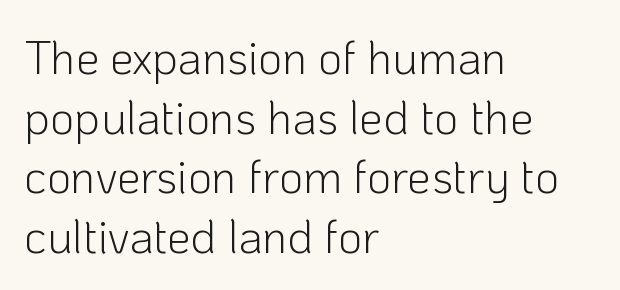
Q: Is the text bold? A: No.
Q: Is the text italic (slanted)? A: No, it is upright.
Q: Is the typeface a serif or a sans-serif typeface? A: Sans-serif.
Q: Is the text underlined? A: No.
Q: How is the paragraph aligned? A: Left-aligned.
Q: Is the spacing between letters normal or unusually wide? A: Normal.
Q: Is the spacing between lines tight, normal or loose? A: Normal.
Q: Width (condensed, normal, or wide)? A: Normal.
Q: Stroke contrast? A: Low.
Q: x-height? A: Medium.
Q: Monospaced? A: No.
